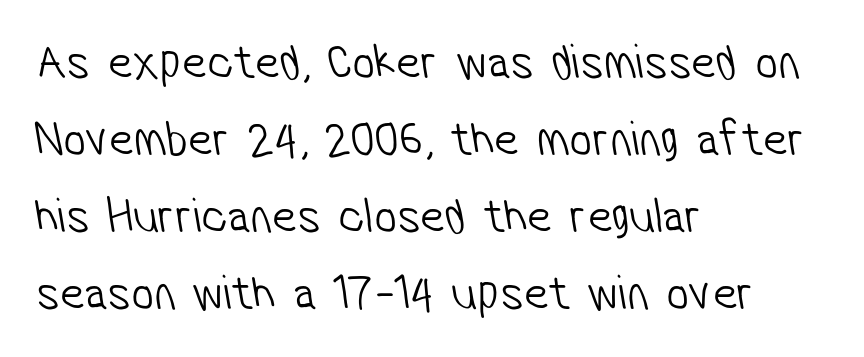
The face used here is proportionally spaced, like ordinary book or web type. Horizontal alignment here is leftward, the default for most running prose. Plain, unruled lines of type. Successive baselines arrive at the customary interval.
